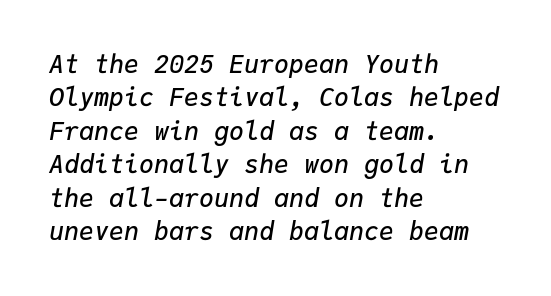
Q: Is the text bold? A: Semi-bold.
Q: Is the text italic (slanted)? A: Yes, it leans right by about 9 degrees.
Q: Is the text underlined? A: No.
Q: How is the paragraph aligned? A: Left-aligned.
Q: Is the spacing between letters normal or unusually wide? A: Normal.
Q: Is the spacing between lines tight, normal or loose? A: Normal.
